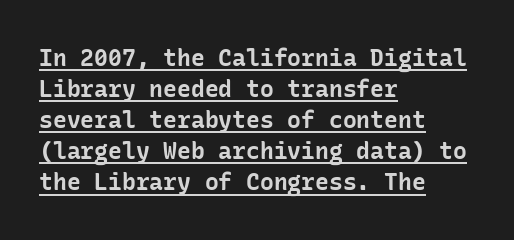
The image shows 23 px bold type, upright; set left-aligned, normal line spacing (1.35x), normal letter spacing, underlined.
